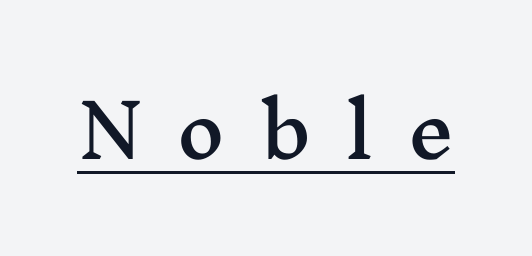
Q: Is the text italic (slanted)? A: No, it is upright.
Q: Is the typeface a serif or a sans-serif typeface? A: Serif.
Q: Is the text underlined? A: Yes.
Q: Is the spacing between letters normal or unusually wide? A: Unusually wide.
Q: Width (condensed, normal, or wide)? A: Wide.
Q: Stroke contrast? A: Medium.
Q: x-height? A: Medium.
Q: Monospaced? A: No.
